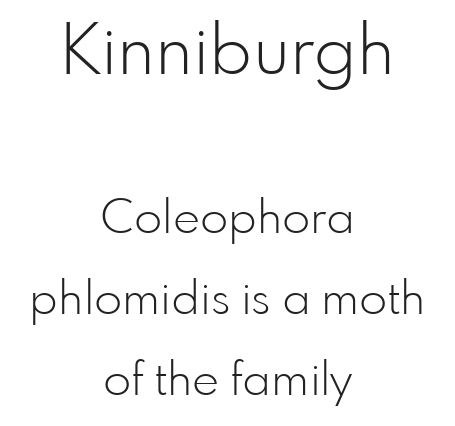
{"serif": "no", "italic": "no", "bold": "no", "weight": "light", "width": "normal", "stroke_contrast": "low", "x_height": "small", "monospaced": "no", "underline": "no", "align": "center", "line_spacing_ratio": 1.76, "letter_spacing": "normal", "letter_spacing_em": 0.0, "larger_block": "first", "size_ratio": 1.5, "glyph_px": 69}
